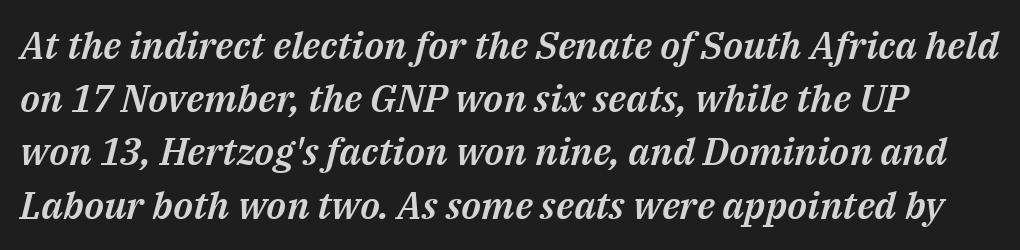
{"italic": "yes", "lean": "right", "slant_degrees": 14, "width": "normal", "stroke_contrast": "medium", "x_height": "medium", "monospaced": "no", "underline": "no", "line_spacing": "normal", "line_spacing_ratio": 1.4, "letter_spacing": "normal", "letter_spacing_em": 0.0, "glyph_px": 38}
